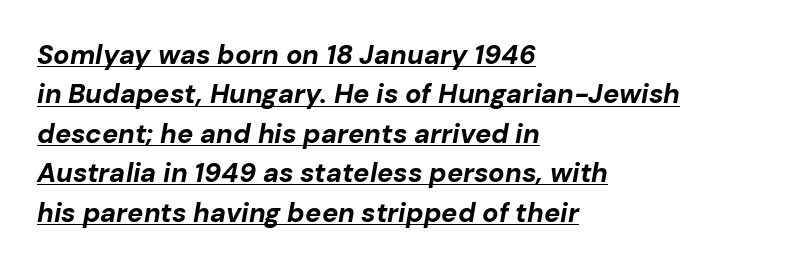
{"italic": "yes", "lean": "right", "slant_degrees": 10, "bold": "yes", "underline": "yes", "align": "left", "line_spacing": "normal", "line_spacing_ratio": 1.46, "letter_spacing": "normal", "letter_spacing_em": 0.0, "glyph_px": 27}
